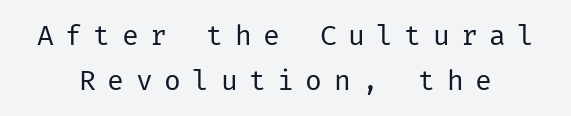
The specimen omits any rule beneath the text block's lines. Stems here are at most as thick as an everyday book face. Posture: upright roman. Spacing between characters has been opened up far beyond the box default. Does the leading feel generous? No, just average.
